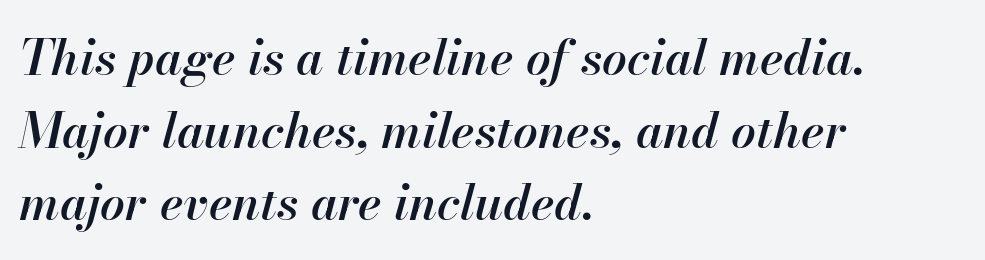
The image shows 49 px semibold type, italic (leaning right); set left-aligned, normal line spacing (1.48x), normal letter spacing, not underlined; high stroke contrast and a small x-height.
